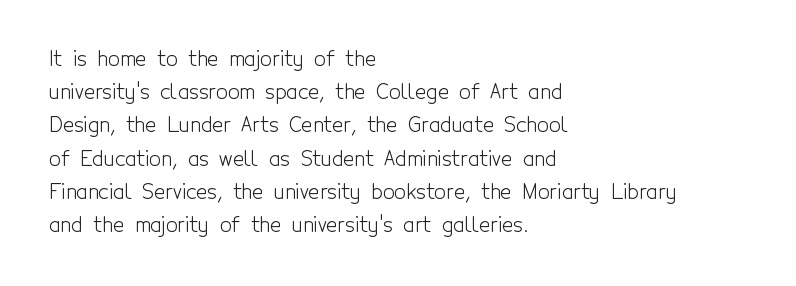
The face looks like a standard text weight, possibly lighter. Short and long lines alike share a common starting point at left. Vertically, the passage feels balanced, rows spaced as you'd expect. A bare baseline throughout the passage. Here the glyphs are tracked normally, forming tight word shapes.
